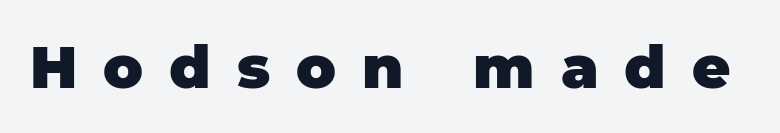
Q: Is the text bold? A: Yes.
Q: Is the text italic (slanted)? A: No, it is upright.
Q: Is the typeface a serif or a sans-serif typeface? A: Sans-serif.
Q: Is the text underlined? A: No.
Q: Is the spacing between letters normal or unusually wide? A: Unusually wide.
Q: Width (condensed, normal, or wide)? A: Normal.
Q: Stroke contrast? A: Low.
Q: x-height? A: Large.
Q: Monospaced? A: No.
